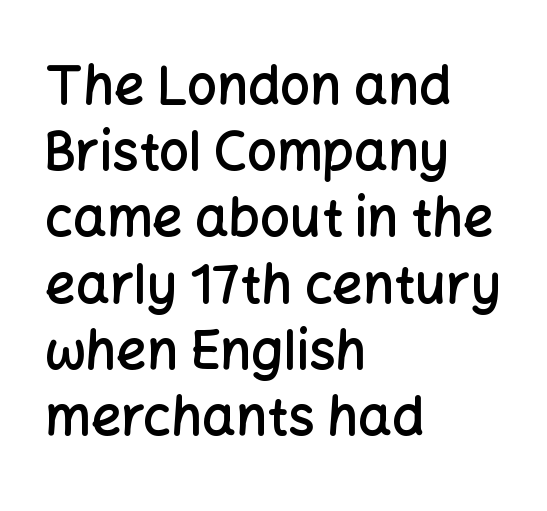
{"serif": "no", "italic": "no", "bold": "semi", "weight": "semibold", "width": "normal", "stroke_contrast": "low", "x_height": "medium", "monospaced": "no", "underline": "no", "align": "left", "line_spacing": "normal", "line_spacing_ratio": 1.25, "letter_spacing": "normal", "letter_spacing_em": 0.0, "glyph_px": 53}
